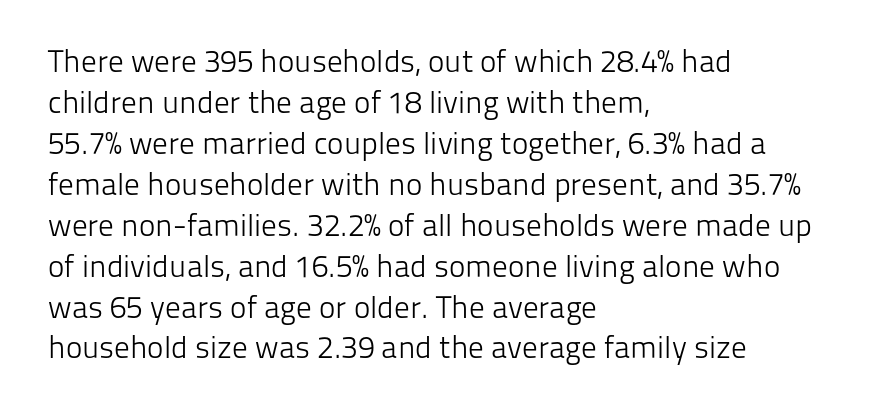
Q: Is the text bold? A: No.
Q: Is the text italic (slanted)? A: No, it is upright.
Q: Is the typeface a serif or a sans-serif typeface? A: Sans-serif.
Q: Is the text underlined? A: No.
Q: How is the paragraph aligned? A: Left-aligned.
Q: Is the spacing between letters normal or unusually wide? A: Normal.
Q: Is the spacing between lines tight, normal or loose? A: Normal.
Q: Width (condensed, normal, or wide)? A: Normal.
Q: Stroke contrast? A: Low.
Q: x-height? A: Medium.
Q: Monospaced? A: No.
